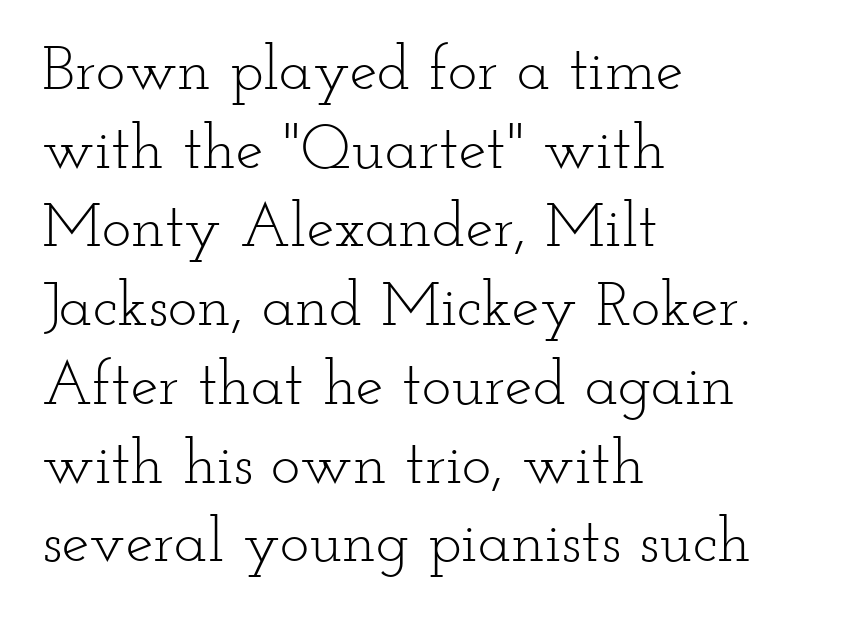
{"serif": "yes", "italic": "no", "bold": "no", "weight": "light", "width": "wide", "stroke_contrast": "low", "x_height": "small", "monospaced": "no", "underline": "no", "align": "left", "line_spacing": "normal", "line_spacing_ratio": 1.27, "letter_spacing": "normal", "letter_spacing_em": 0.0, "glyph_px": 62}
